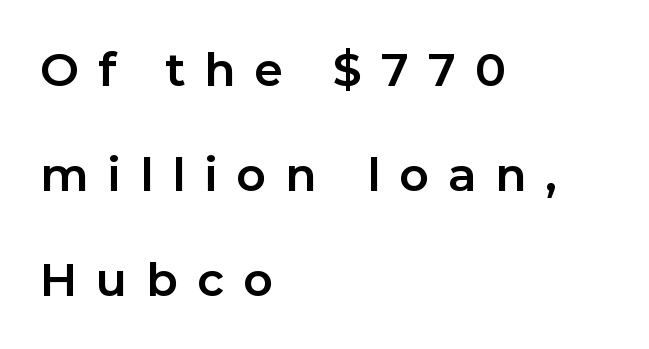
Vertical strokes here are truly vertical. These lines carry a lot of weight — the face is fully bold. Widely set lines give the paragraph a tall, airy silhouette. A typesetter would call this heavily tracked-out type.
